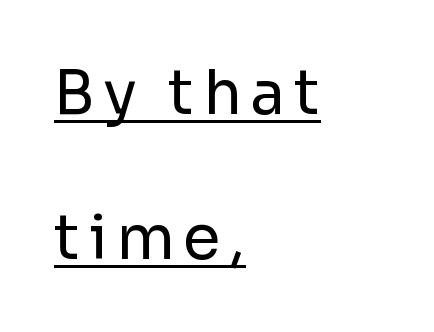
The image shows 61 px regular-weight sans-serif type, upright; set left-aligned, loose line spacing (2.38x), underlined; low stroke contrast and a medium x-height.
